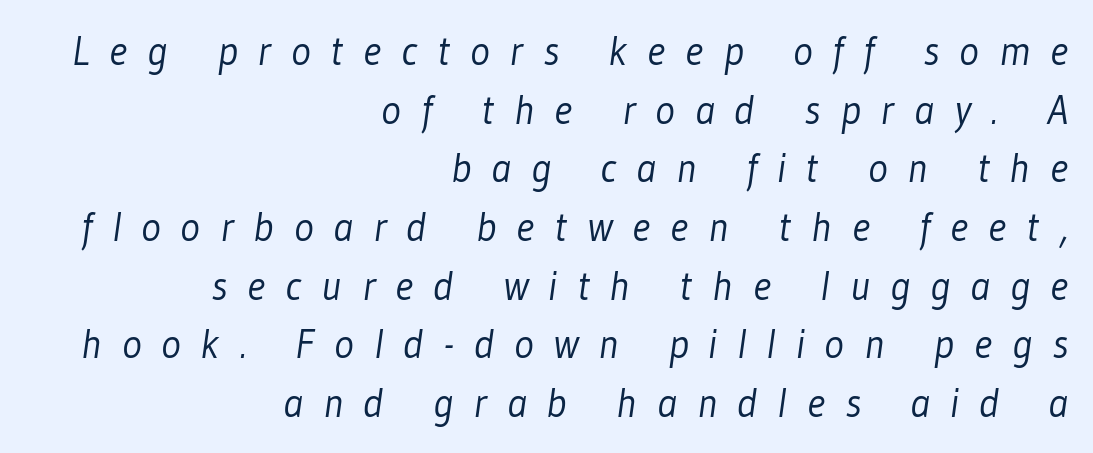
The image shows 41 px light, condensed sans-serif type; set right-aligned, normal line spacing (1.43x), unusually wide letter spacing (+0.49 em), not underlined; low stroke contrast and a medium x-height.
